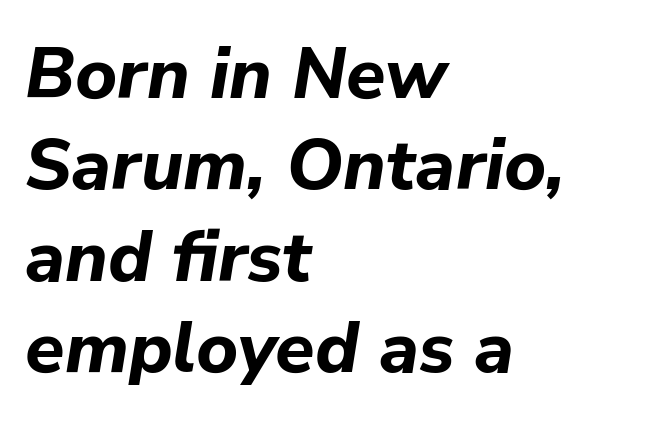
These lines sit exactly where default settings would place them. Yep, that's italic — everything's leaning. The passage shown is not underscored anywhere. On the weight axis this lands at bold, roughly 700.
